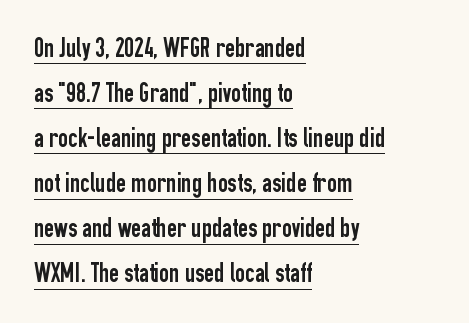
Q: Is the text italic (slanted)? A: No, it is upright.
Q: Is the text underlined? A: Yes.
Q: How is the paragraph aligned? A: Left-aligned.
Q: Is the spacing between letters normal or unusually wide? A: Normal.
Q: Is the spacing between lines tight, normal or loose? A: Normal.
